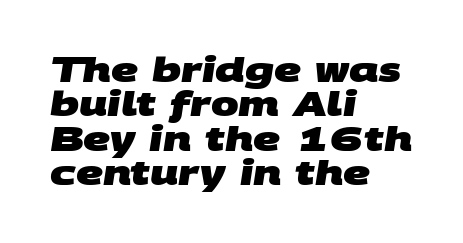
{"serif": "no", "bold": "yes", "weight": "heavy", "width": "wide", "stroke_contrast": "medium", "x_height": "large", "monospaced": "no", "underline": "no", "align": "left", "line_spacing": "tight", "line_spacing_ratio": 1.04, "letter_spacing": "normal", "letter_spacing_em": 0.0, "glyph_px": 33}
